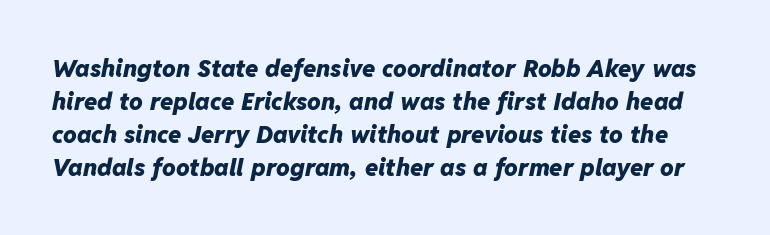
{"italic": "yes", "lean": "right", "slant_degrees": 11, "bold": "yes", "underline": "no", "line_spacing": "normal", "line_spacing_ratio": 1.37, "letter_spacing": "normal", "letter_spacing_em": 0.0, "glyph_px": 24}
